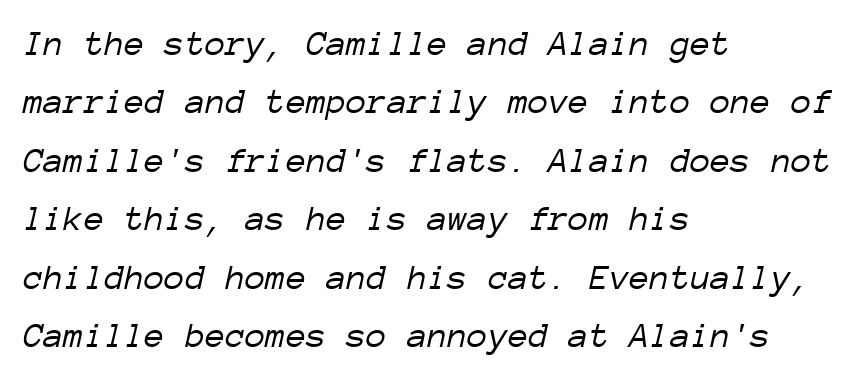
The image shows 37 px light type, italic (leaning right), monospaced; set left-aligned, normal line spacing (1.58x), normal letter spacing, not underlined; low stroke contrast and a medium x-height.
